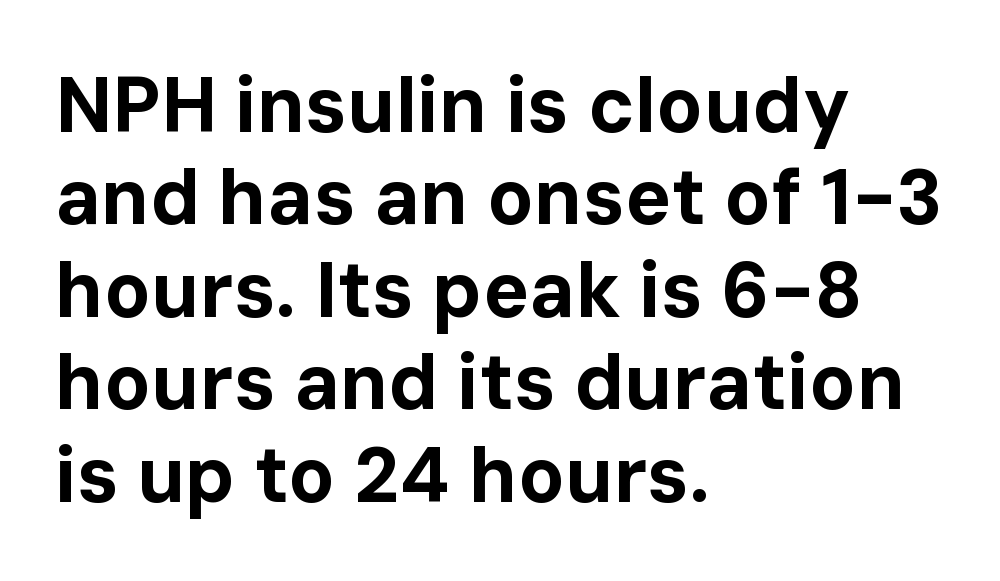
{"serif": "no", "italic": "no", "bold": "yes", "weight": "bold", "width": "normal", "stroke_contrast": "low", "x_height": "medium", "monospaced": "no", "underline": "no", "align": "left", "line_spacing_ratio": 1.2, "letter_spacing": "normal", "letter_spacing_em": 0.0, "glyph_px": 77}
